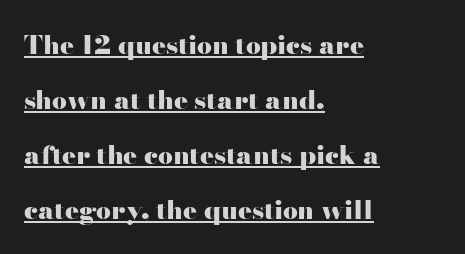
Nope, not italic — everything's standing straight. Each glyph is drawn with heavy, bold strokes. These lines stand farther apart than default settings would place them. The face used here appears with an underline applied. Horizontally, the lines are justified to the leading edge only.
